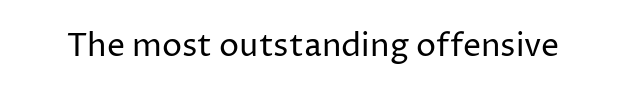
Q: Is the text bold? A: No.
Q: Is the text italic (slanted)? A: No, it is upright.
Q: Is the typeface a serif or a sans-serif typeface? A: Sans-serif.
Q: Is the text underlined? A: No.
Q: Is the spacing between letters normal or unusually wide? A: Normal.
Q: Width (condensed, normal, or wide)? A: Normal.
Q: Stroke contrast? A: Low.
Q: x-height? A: Medium.
Q: Monospaced? A: No.
